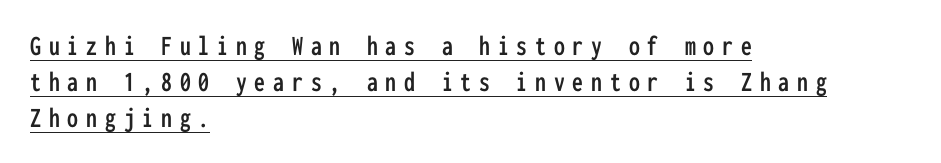
The image shows 29 px condensed sans-serif type, upright, monospaced; set left-aligned, line spacing 1.24x, unusually wide letter spacing (+0.27 em), underlined; low stroke contrast and a medium x-height.
